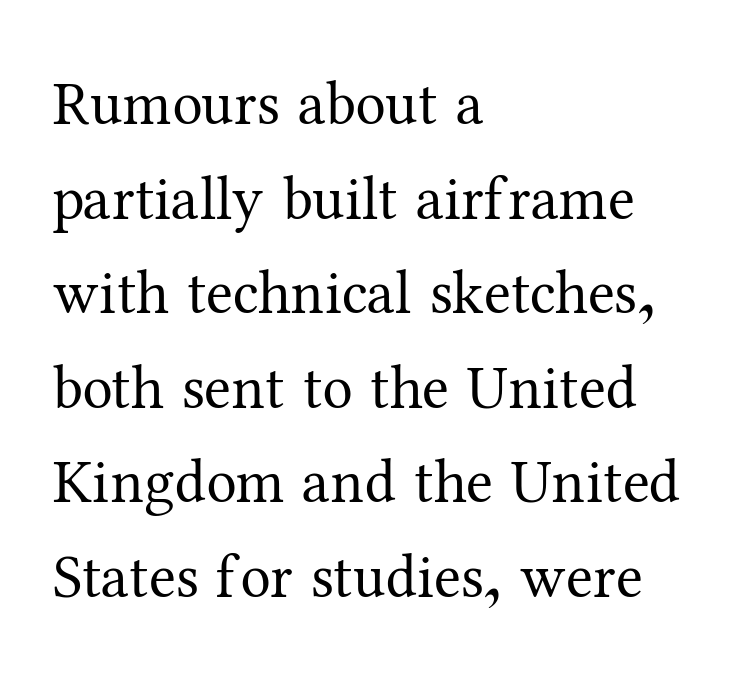
The image shows 61 px regular-weight serif type, upright; set left-aligned, normal line spacing (1.55x), normal letter spacing, not underlined; medium stroke contrast and a medium x-height.
